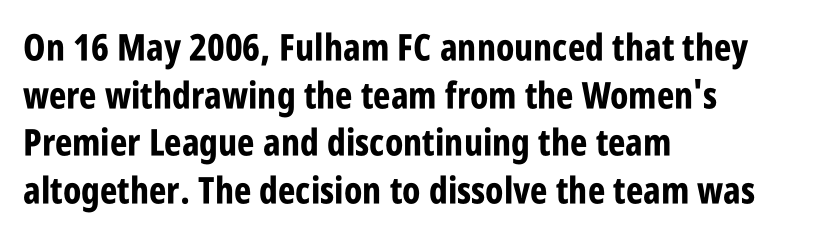
Notice how descenders clear the ascenders below comfortably — that's standard leading. Stroke thickness is high; the sample reads as a true bold. The typesetter chose a ragged-right arrangement here. Standard letterfit; no display-style spreading of the glyphs. Ordinary non-slanted type is in use.
